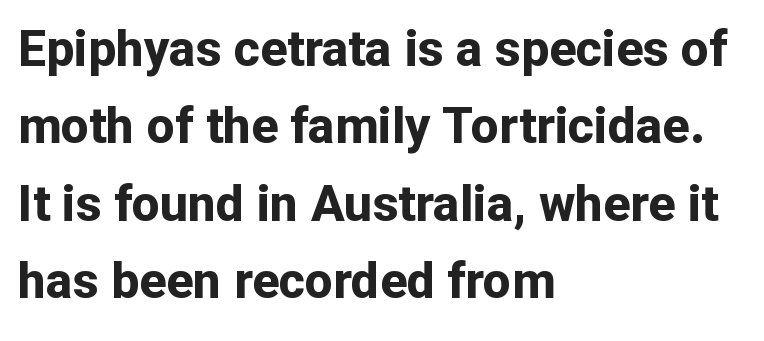
The face used here is proportionally spaced, like ordinary book or web type. Reading down the column, the eye jumps a familiar distance to each next line. Unlike a traditional serif, this face leaves its strokes unadorned. Each glyph is drawn with heavy, bold strokes. Does the copy run flush right? No — it runs flush left. This rendering leaves character spacing at its baseline value.
